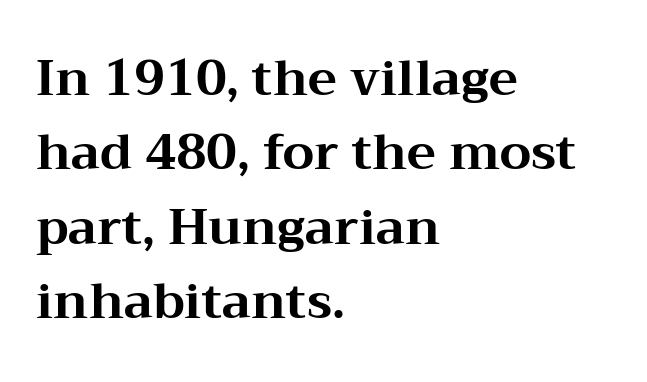
Letterform terminals end in serifs throughout the passage. Nope, not italic — everything's standing straight. The letters advance in unequal steps, a hallmark of proportional type. This sample uses plain, unmodified letter spacing. Line beginnings align vertically; line endings do not. The typesetting leans heavy: a genuine bold.
